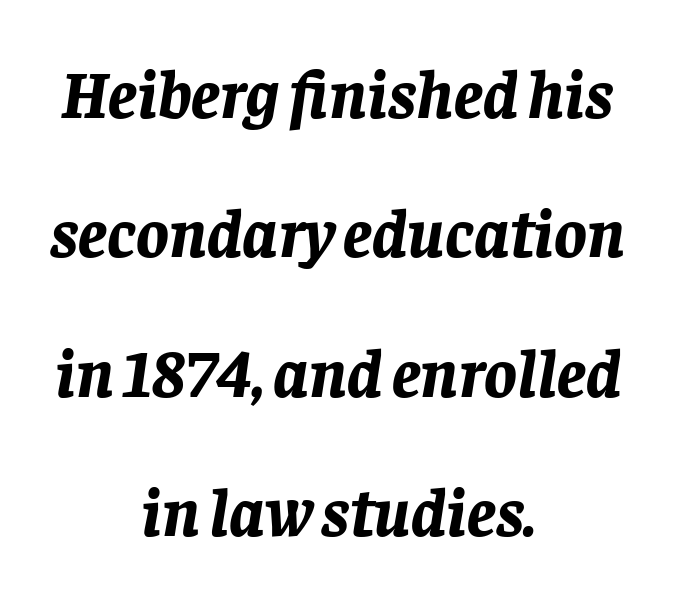
The leading is generous, giving the passage an open texture. Which margin do the lines hug? Neither — every line sits in the middle. Has an underline been added? It has not. The rendering applies a slant to the glyphs.
